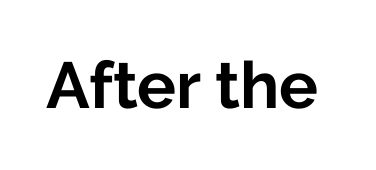
{"serif": "no", "italic": "no", "bold": "yes", "weight": "bold", "width": "normal", "stroke_contrast": "low", "x_height": "medium", "monospaced": "no", "underline": "no", "letter_spacing": "normal", "letter_spacing_em": 0.0, "glyph_px": 65}
